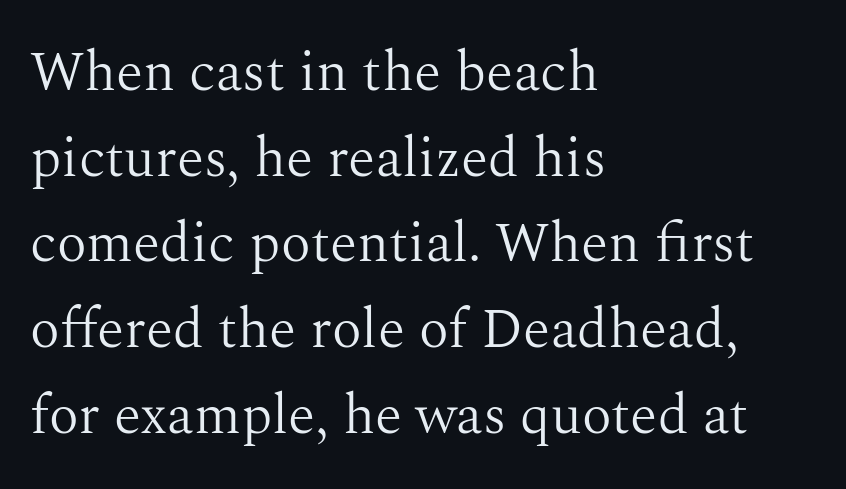
These lines were composed using upright roman letters. The gap between lines stays unmarked. The weight would be labelled regular, book, light, or lighter still. I'd call this a serif setting — the letters wear small feet. Vertical spacing — default.
